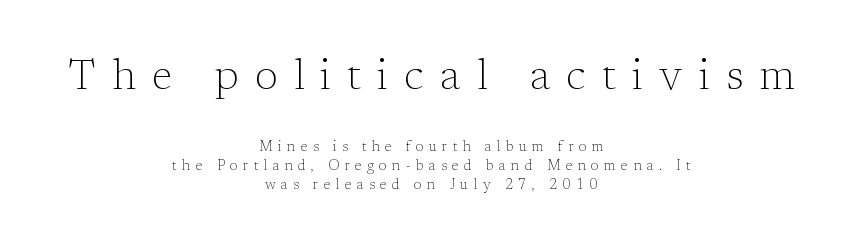
Q: Is the text bold? A: No.
Q: Is the text italic (slanted)? A: No, it is upright.
Q: Is the typeface a serif or a sans-serif typeface? A: Serif.
Q: Is the text underlined? A: No.
Q: How is the paragraph aligned? A: Centered.
Q: Is the spacing between letters normal or unusually wide? A: Unusually wide.
Q: Is the spacing between lines tight, normal or loose? A: Normal.
Q: Which block of text is set in a larger size, the first (top) or the second (bottom)? A: The first (top) one.
Q: Width (condensed, normal, or wide)? A: Normal.
Q: Stroke contrast? A: Low.
Q: x-height? A: Medium.
Q: Monospaced? A: No.
